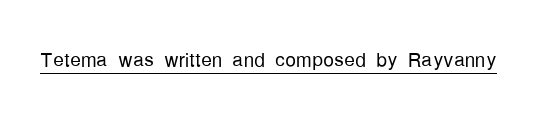
{"italic": "no", "bold": "no", "underline": "yes", "letter_spacing": "normal", "letter_spacing_em": 0.0, "glyph_px": 27}
